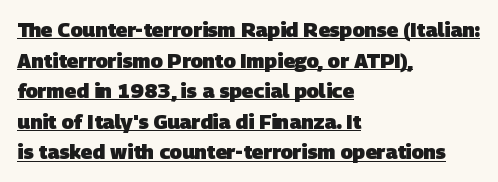
Q: Is the text bold? A: Yes.
Q: Is the text underlined? A: Yes.
Q: How is the paragraph aligned? A: Left-aligned.
Q: Is the spacing between letters normal or unusually wide? A: Normal.
Q: Is the spacing between lines tight, normal or loose? A: Normal.
